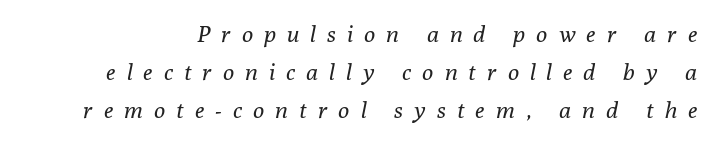
The image shows 23 px text type, italic (leaning right); set normal line spacing (1.65x), unusually wide letter spacing (+0.49 em), not underlined.
